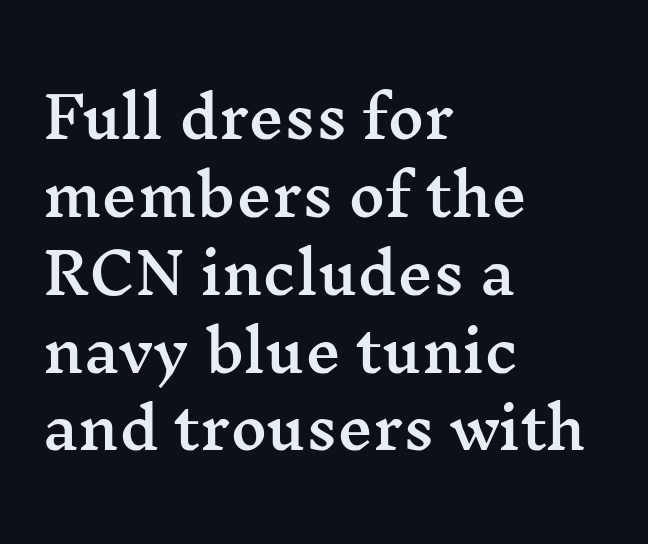
{"serif": "yes", "italic": "no", "width": "wide", "stroke_contrast": "medium", "x_height": "medium", "monospaced": "no", "underline": "no", "align": "left", "line_spacing": "normal", "line_spacing_ratio": 1.39, "letter_spacing": "normal", "letter_spacing_em": 0.0, "glyph_px": 56}
